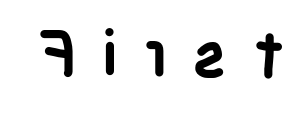
Substantial extra tracking has been applied to these lines. The letters advance in unequal steps, a hallmark of proportional type. Lines of text with bare space underneath. Is the type bold? Yes — the strokes are clearly thick and heavy. The letters stand upright; this is a roman face.
